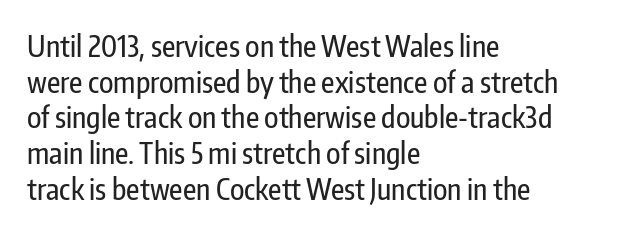
The passage shown is typeset with a sans-serif family. Observe the ordinary spacing: letters are neighbours, not strangers. Proportional: the letters do not fall into vertical columns. Italic: no, the glyphs are upright roman.
